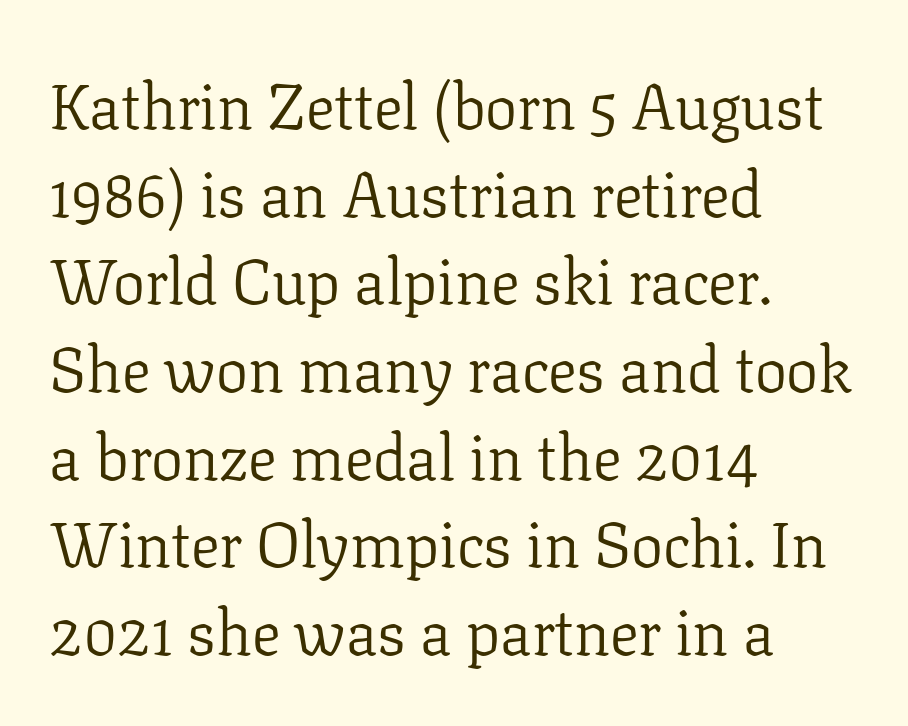
{"serif": "yes", "italic": "no", "bold": "no", "weight": "light", "width": "normal", "stroke_contrast": "low", "x_height": "medium", "monospaced": "no", "underline": "no", "align": "left", "line_spacing": "normal", "line_spacing_ratio": 1.37, "letter_spacing": "normal", "letter_spacing_em": 0.0, "glyph_px": 64}
